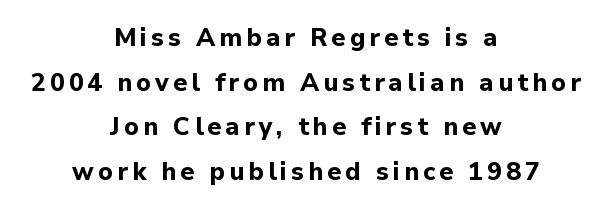
{"italic": "no", "bold": "yes", "underline": "no", "align": "center", "line_spacing_ratio": 1.79, "glyph_px": 25}
